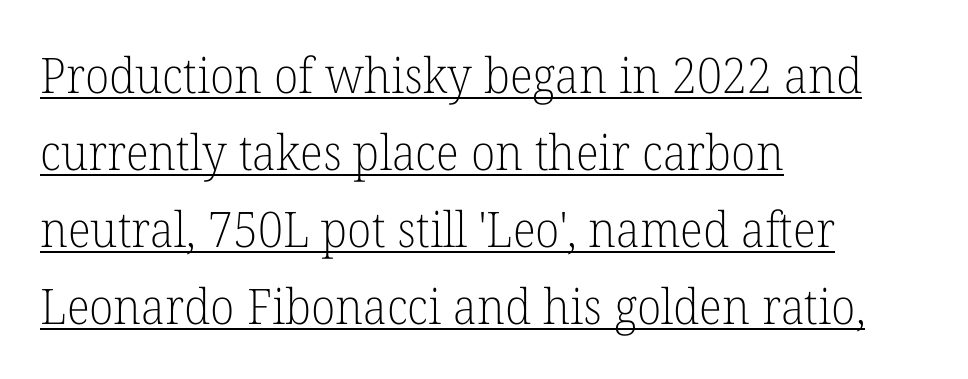
Q: Is the text bold? A: No.
Q: Is the text italic (slanted)? A: No, it is upright.
Q: Is the typeface a serif or a sans-serif typeface? A: Serif.
Q: Is the text underlined? A: Yes.
Q: How is the paragraph aligned? A: Left-aligned.
Q: Is the spacing between letters normal or unusually wide? A: Normal.
Q: Is the spacing between lines tight, normal or loose? A: Normal.
Q: Width (condensed, normal, or wide)? A: Normal.
Q: Stroke contrast? A: Low.
Q: x-height? A: Medium.
Q: Monospaced? A: No.
